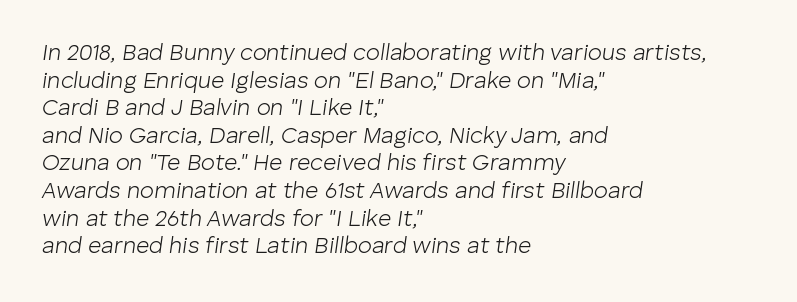
{"italic": "yes", "lean": "right", "slant_degrees": 8, "bold": "no", "underline": "no", "align": "left", "line_spacing_ratio": 1.2, "letter_spacing": "normal", "letter_spacing_em": 0.0, "glyph_px": 23}
